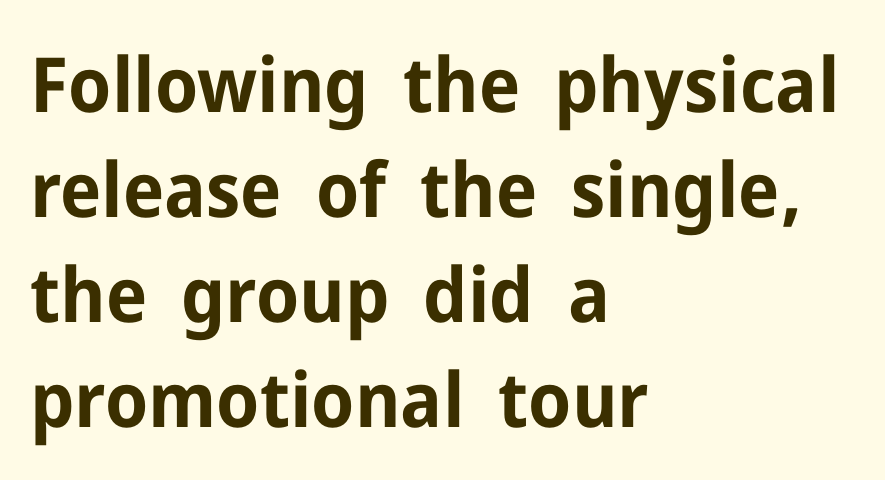
Q: Is the text bold? A: Yes.
Q: Is the text italic (slanted)? A: No, it is upright.
Q: Is the typeface a serif or a sans-serif typeface? A: Sans-serif.
Q: Is the text underlined? A: No.
Q: How is the paragraph aligned? A: Left-aligned.
Q: Is the spacing between letters normal or unusually wide? A: Normal.
Q: Is the spacing between lines tight, normal or loose? A: Normal.
Q: Width (condensed, normal, or wide)? A: Normal.
Q: Stroke contrast? A: Low.
Q: x-height? A: Medium.
Q: Monospaced? A: No.
